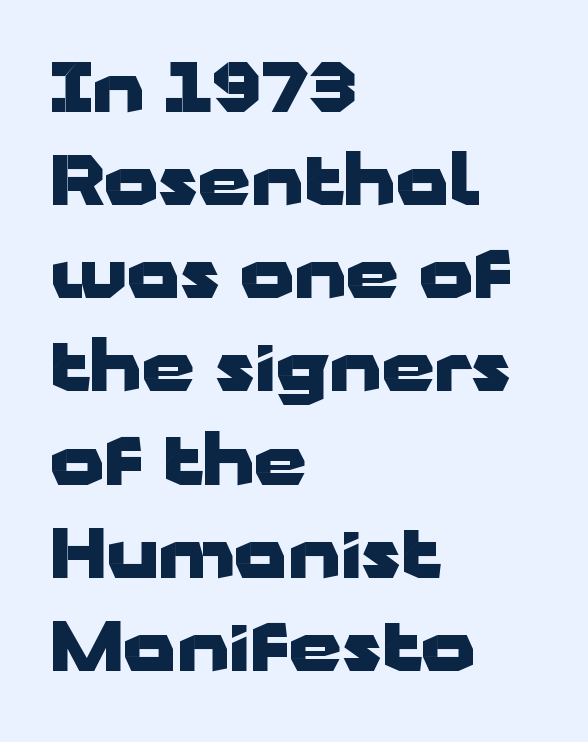
The characters display no serif detailing; their extremities are plain. Caption: standard tracking, unaltered. The font is running at its bold setting. The area under the type is left untouched.
